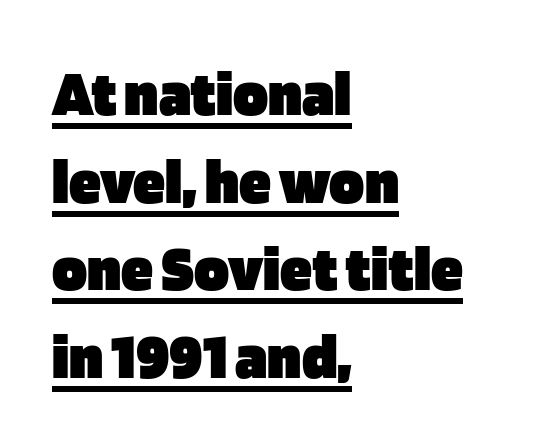
The image shows 65 px heavy sans-serif type, upright; set left-aligned, normal line spacing (1.35x), normal letter spacing, underlined; low stroke contrast and a large x-height.
